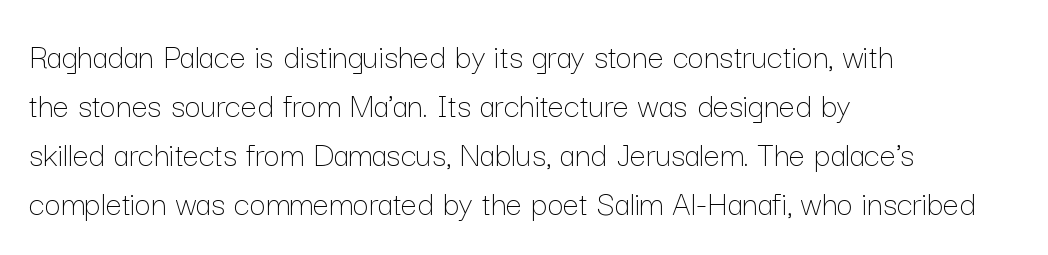
{"italic": "no", "bold": "no", "weight": "thin", "width": "normal", "stroke_contrast": "low", "x_height": "medium", "monospaced": "no", "underline": "no", "align": "left", "line_spacing": "normal", "line_spacing_ratio": 1.36, "letter_spacing": "normal", "letter_spacing_em": 0.0, "glyph_px": 36}
